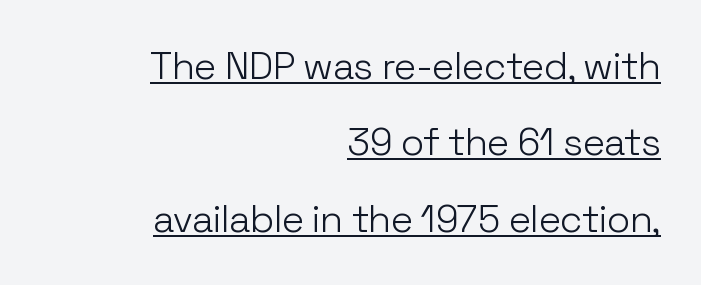
Between one letter and the next there's only the usual sliver of space. Decoration check: the copy is underlined. Every row of glyphs terminates at an identical x-position on the right. Regarding leading, the lines here are spaced well apart.
